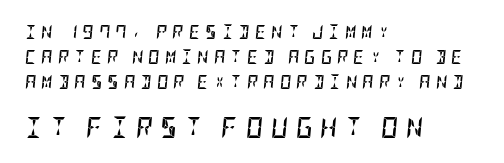
The space directly below the letters is spotless. The characters look thick and weighty, a clear bold. Words appear elongated and porous because spacing is wide. These two chunks differ in scale, with the bottom chunk taking the larger measure. Yep, that's italic — everything's leaning. Line beginnings align vertically; line endings do not.
